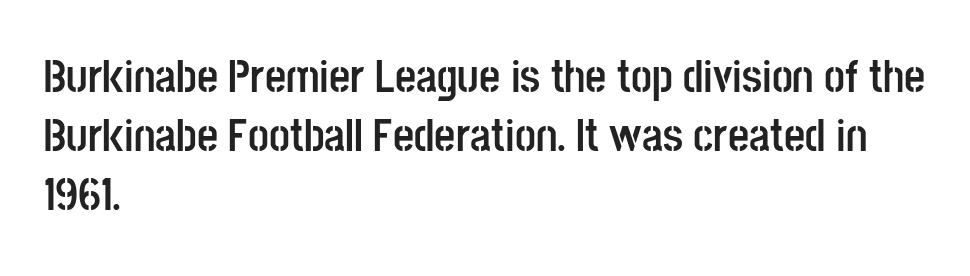
Alignment: flush left. The passage shown is typed in a proportional face where columns would drift. Lines of text with bare space underneath. Notice how the stems are strictly vertical — no italics here.
